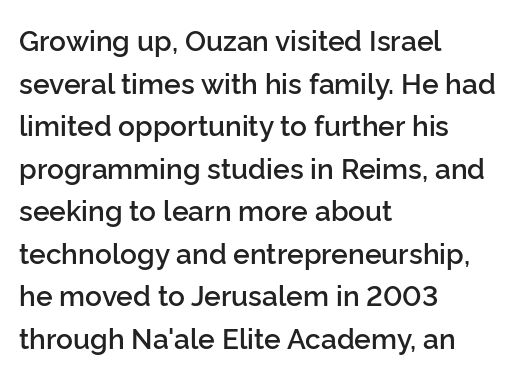
This is sans-serif lettering, the kind often seen on screens and signage. A roman cut, with each character standing at attention. Clear beneath every line of the passage. Semibold letterforms, between regular and bold. The passage shown is typed in a proportional face where columns would drift.
